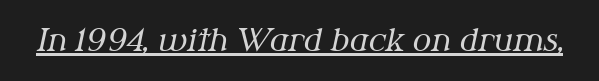
Q: Is the text bold? A: No.
Q: Is the text italic (slanted)? A: Yes, it leans right by about 12 degrees.
Q: Is the typeface a serif or a sans-serif typeface? A: Serif.
Q: Is the text underlined? A: Yes.
Q: Is the spacing between letters normal or unusually wide? A: Normal.
Q: Width (condensed, normal, or wide)? A: Normal.
Q: Stroke contrast? A: Medium.
Q: x-height? A: Medium.
Q: Monospaced? A: No.
